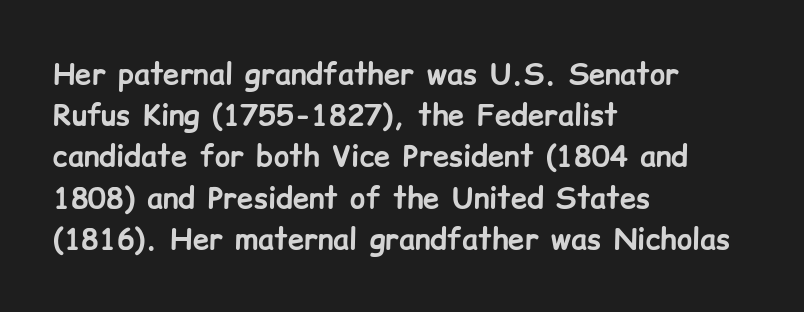
{"serif": "no", "italic": "no", "bold": "yes", "weight": "bold", "width": "normal", "stroke_contrast": "low", "x_height": "medium", "monospaced": "no", "underline": "no", "align": "left", "line_spacing": "normal", "line_spacing_ratio": 1.42, "letter_spacing": "normal", "letter_spacing_em": 0.0, "glyph_px": 29}
